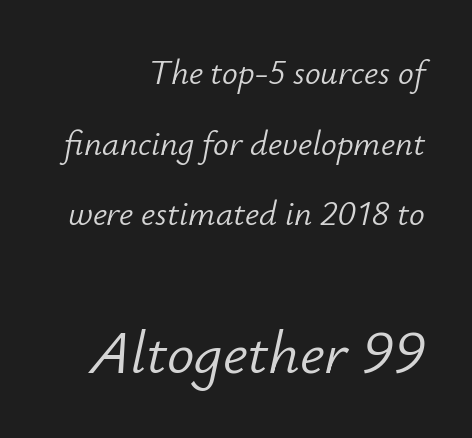
The image shows 61 px light type, italic (leaning right); set right-aligned, loose line spacing (2.02x), normal letter spacing, not underlined; the second (bottom) block is 1.74x larger; low stroke contrast and a small x-height.
